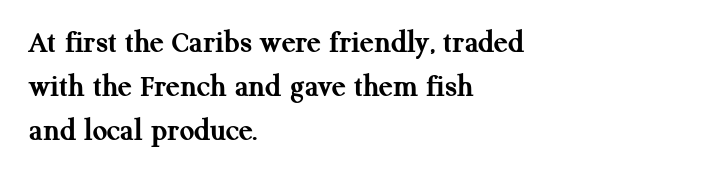
Quick note: underline off. Notice how the stems are strictly vertical — no italics here. The face used here is proportionally spaced, like ordinary book or web type. Between one letter and the next there's only the usual sliver of space.
